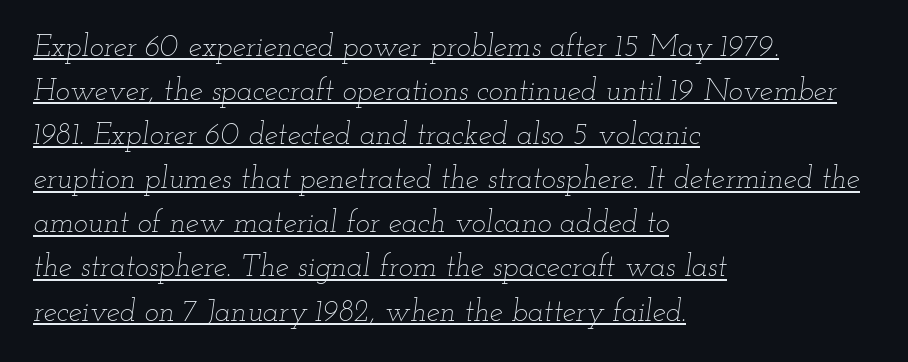
Q: Is the text bold? A: No.
Q: Is the text italic (slanted)? A: Yes, it leans right by about 12 degrees.
Q: Is the text underlined? A: Yes.
Q: How is the paragraph aligned? A: Left-aligned.
Q: Is the spacing between letters normal or unusually wide? A: Normal.
Q: Is the spacing between lines tight, normal or loose? A: Normal.
Q: Width (condensed, normal, or wide)? A: Wide.
Q: Stroke contrast? A: Low.
Q: x-height? A: Small.
Q: Monospaced? A: No.
